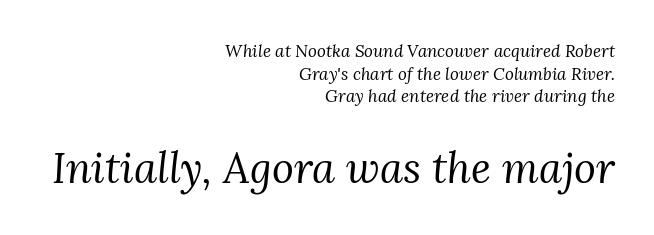
The image shows 42 px regular-weight serif type, italic (leaning right); set right-aligned, normal line spacing (1.33x), normal letter spacing, not underlined; the second (bottom) block is 2.47x larger; medium stroke contrast and a medium x-height.
